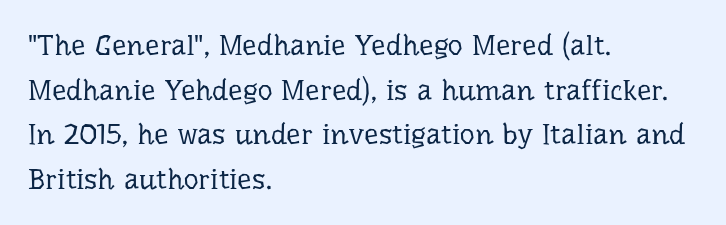
Q: Is the text bold? A: No.
Q: Is the text italic (slanted)? A: No, it is upright.
Q: Is the typeface a serif or a sans-serif typeface? A: Serif.
Q: Is the text underlined? A: No.
Q: How is the paragraph aligned? A: Left-aligned.
Q: Is the spacing between letters normal or unusually wide? A: Normal.
Q: Is the spacing between lines tight, normal or loose? A: Normal.
Q: Width (condensed, normal, or wide)? A: Normal.
Q: Stroke contrast? A: Low.
Q: x-height? A: Medium.
Q: Monospaced? A: No.
